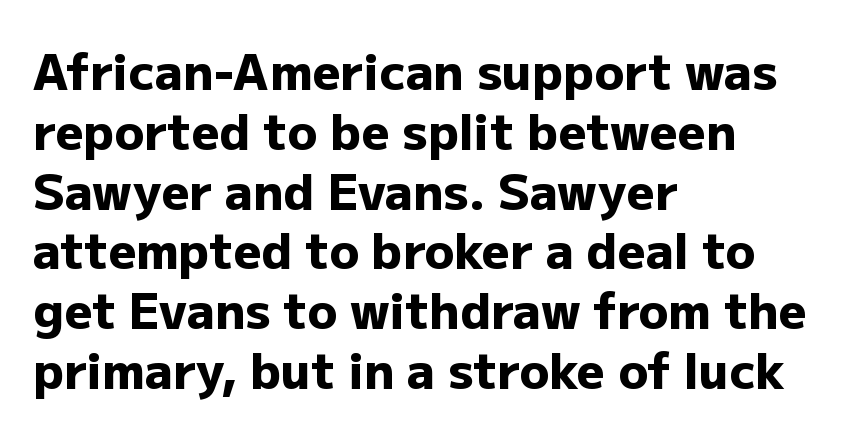
Pretty heavy lettering here — definitely bold. Letter spacing: default. A typesetter would call this proportional, since set widths differ per character. The paragraph shown leans on its left margin.
